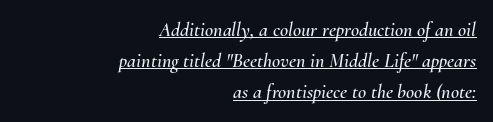
Tracking here is standard; glyphs follow each other at the usual distance. Does the lettering tilt? It does — this is italic. Each line ends at the same right margin while the left side varies. Leading: standard.
